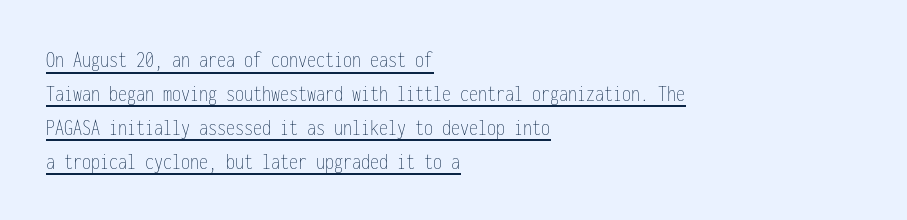
The image shows 24 px text type, upright; set left-aligned, normal line spacing (1.41x), normal letter spacing, underlined.
